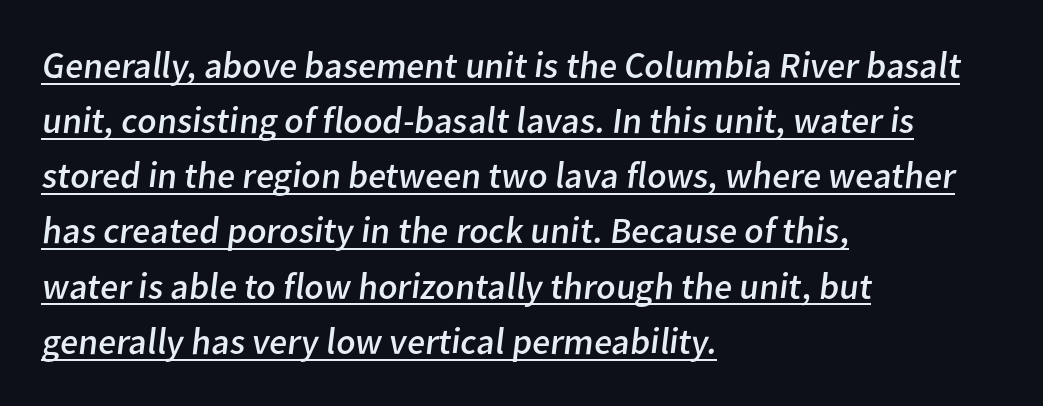
The image shows 37 px regular-weight sans-serif type; set left-aligned, normal line spacing (1.49x), normal letter spacing, underlined; low stroke contrast and a medium x-height.
